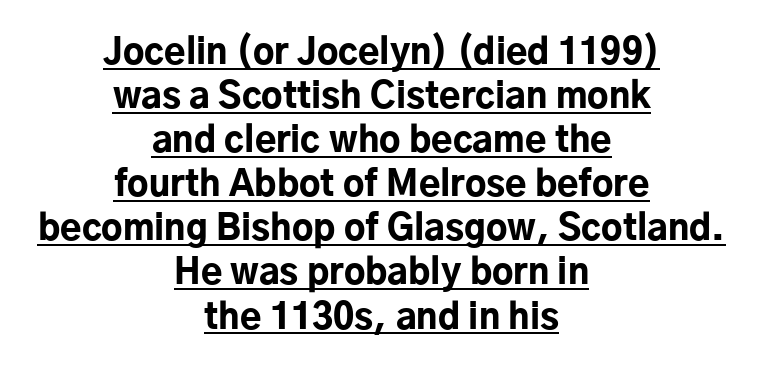
Vertical spacing — default. Does extra space separate the letters? No, they use regular spacing. The characters display no serif detailing; their extremities are plain. When letters stand straight like this, we call the style roman or upright. Do the characters align in a grid? No, the font is proportional.
